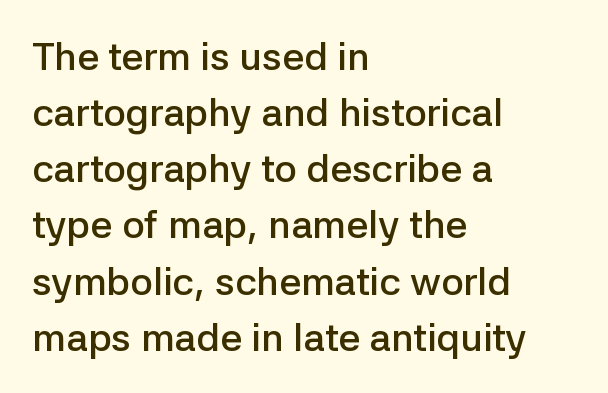
{"serif": "no", "italic": "no", "bold": "semi", "weight": "semibold", "width": "normal", "stroke_contrast": "low", "x_height": "medium", "monospaced": "no", "underline": "no", "align": "left", "line_spacing": "normal", "line_spacing_ratio": 1.44, "letter_spacing": "normal", "letter_spacing_em": 0.0, "glyph_px": 39}
